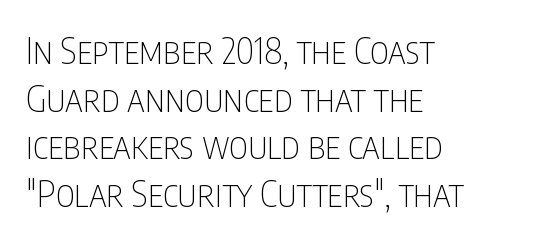
Q: Is the text bold? A: No.
Q: Is the text italic (slanted)? A: No, it is upright.
Q: Is the typeface a serif or a sans-serif typeface? A: Sans-serif.
Q: Is the text underlined? A: No.
Q: How is the paragraph aligned? A: Left-aligned.
Q: Is the spacing between letters normal or unusually wide? A: Normal.
Q: Is the spacing between lines tight, normal or loose? A: Normal.
Q: Width (condensed, normal, or wide)? A: Condensed.
Q: Stroke contrast? A: Low.
Q: x-height? A: Large.
Q: Monospaced? A: No.
